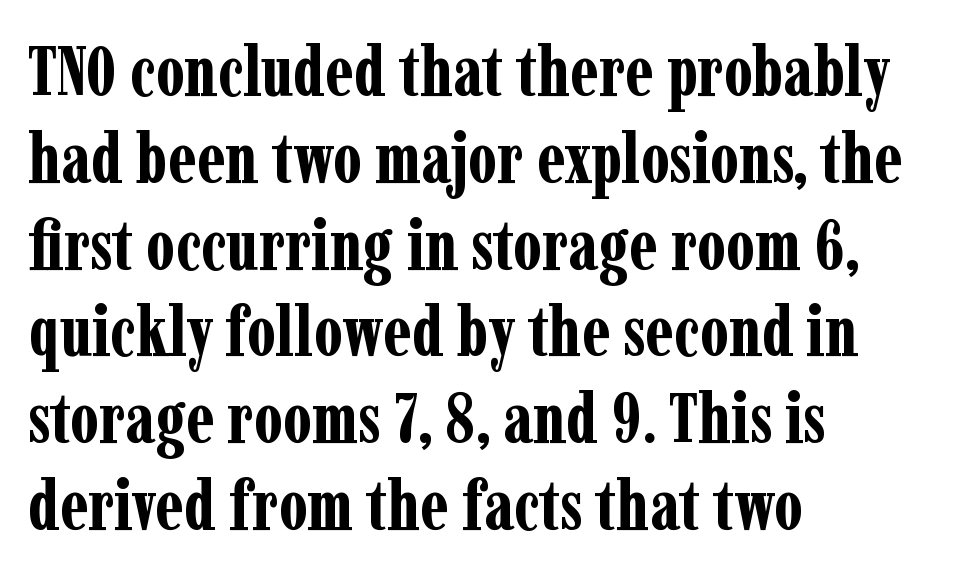
{"serif": "yes", "italic": "no", "bold": "yes", "weight": "bold", "width": "condensed", "stroke_contrast": "low", "x_height": "medium", "monospaced": "no", "underline": "no", "align": "left", "line_spacing_ratio": 1.24, "letter_spacing": "normal", "letter_spacing_em": 0.0, "glyph_px": 70}
